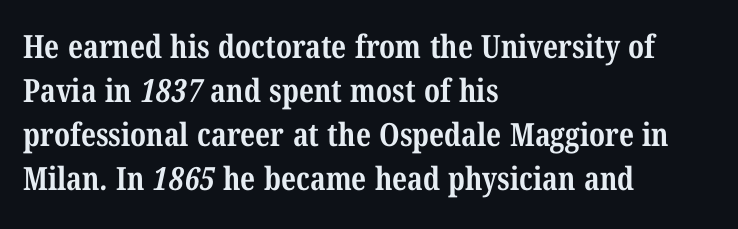
The image shows 32 px bold, condensed serif type; set left-aligned, normal line spacing (1.37x), normal letter spacing, not underlined; medium stroke contrast and a medium x-height.
